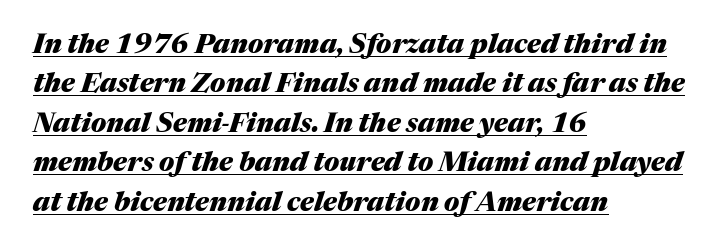
Q: Is the text bold? A: Yes.
Q: Is the text italic (slanted)? A: Yes, it leans right by about 17 degrees.
Q: Is the text underlined? A: Yes.
Q: How is the paragraph aligned? A: Left-aligned.
Q: Is the spacing between letters normal or unusually wide? A: Normal.
Q: Is the spacing between lines tight, normal or loose? A: Normal.
